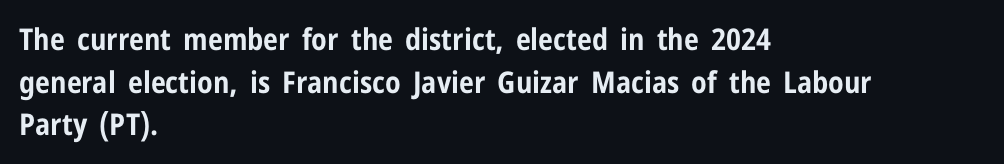
{"serif": "no", "italic": "no", "bold": "yes", "weight": "bold", "width": "condensed", "stroke_contrast": "low", "x_height": "medium", "monospaced": "no", "underline": "no", "align": "left", "line_spacing": "normal", "line_spacing_ratio": 1.42, "letter_spacing": "normal", "letter_spacing_em": 0.0, "glyph_px": 30}
